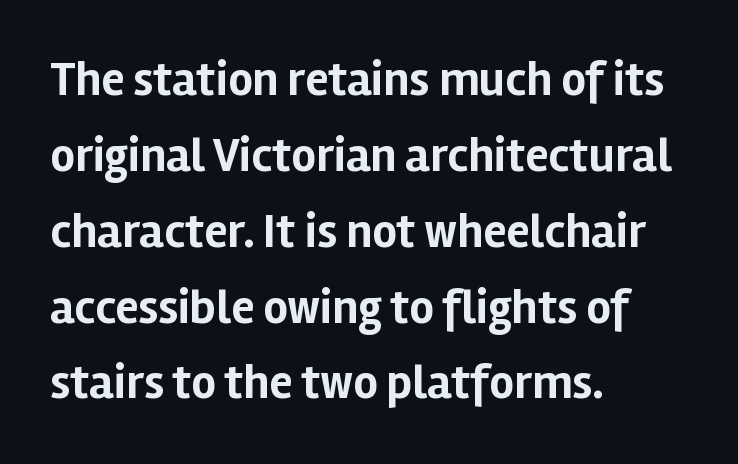
The typeface chosen for these lines omits serifs. The lines sit at an ordinary, default distance from one another. Is the type bold? Yes — the strokes are clearly thick and heavy. The lettering stays uniformly vertical, giving the passage a roman look. The letters sit at their default tracking, neither squeezed nor spread.
